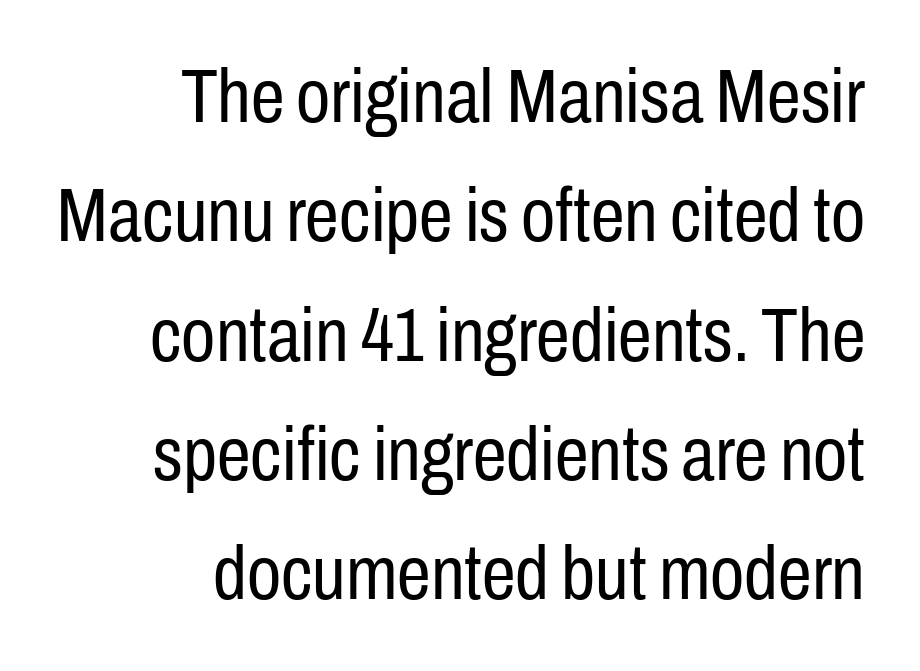
Q: Is the text bold? A: No.
Q: Is the text italic (slanted)? A: No, it is upright.
Q: Is the typeface a serif or a sans-serif typeface? A: Sans-serif.
Q: Is the text underlined? A: No.
Q: How is the paragraph aligned? A: Right-aligned.
Q: Is the spacing between letters normal or unusually wide? A: Normal.
Q: Is the spacing between lines tight, normal or loose? A: Normal.
Q: Width (condensed, normal, or wide)? A: Condensed.
Q: Stroke contrast? A: Low.
Q: x-height? A: Medium.
Q: Monospaced? A: No.
